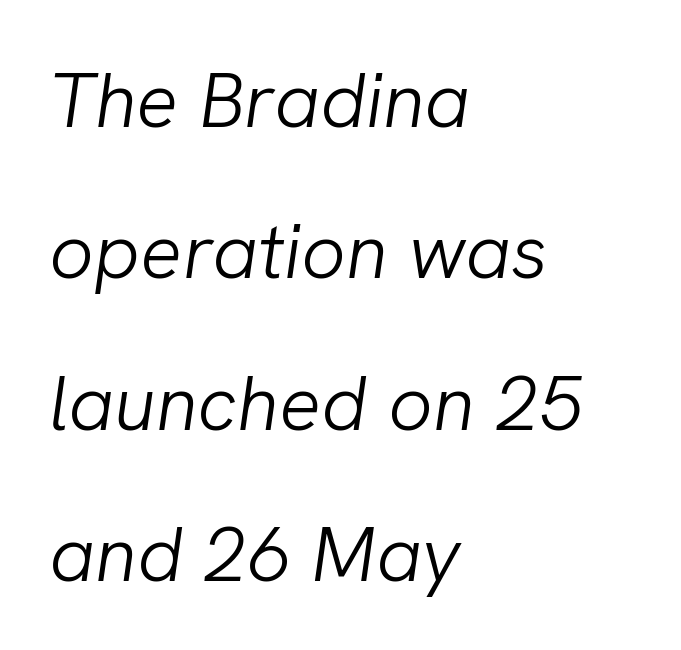
The image shows 78 px light type, italic (leaning right); set left-aligned, loose line spacing (1.94x), normal letter spacing, not underlined; low stroke contrast and a medium x-height.
